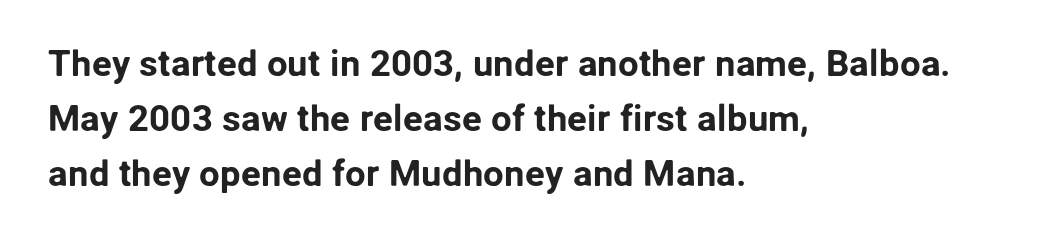
{"serif": "no", "italic": "no", "width": "normal", "stroke_contrast": "low", "x_height": "medium", "monospaced": "no", "underline": "no", "align": "left", "line_spacing": "normal", "line_spacing_ratio": 1.49, "letter_spacing": "normal", "letter_spacing_em": 0.0, "glyph_px": 37}
